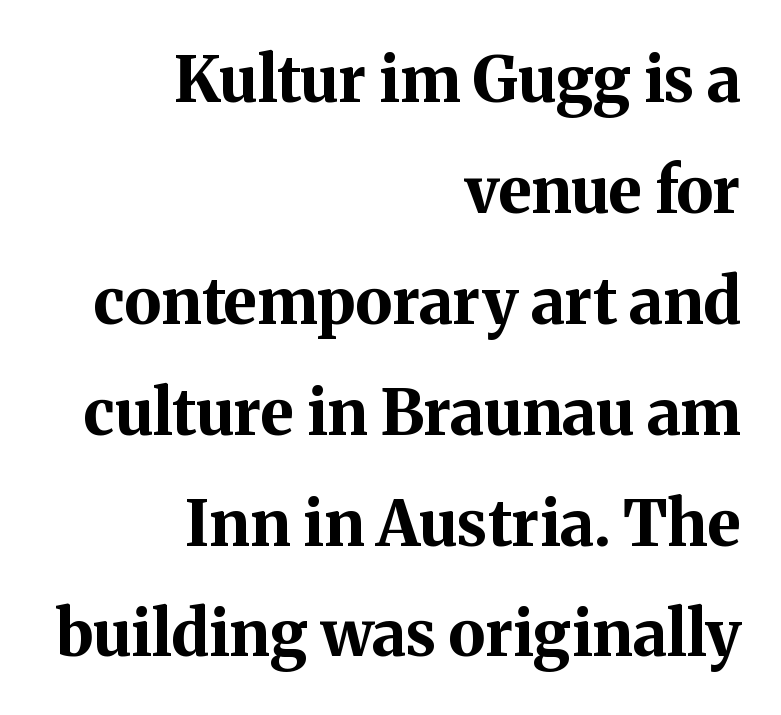
Every stem runs plumb, perpendicular to the baseline. The area under the type is left untouched. The rendering uses natural spacing where letterforms have individual widths. Heavy, bold letterforms.
